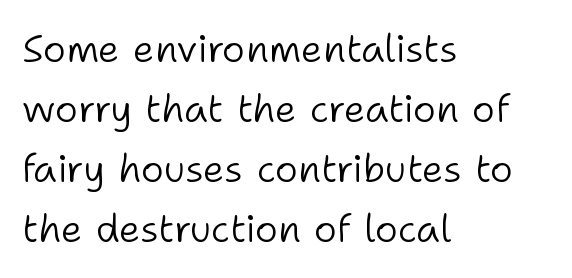
{"serif": "no", "italic": "no", "bold": "no", "weight": "light", "width": "normal", "stroke_contrast": "low", "x_height": "medium", "monospaced": "no", "underline": "no", "align": "left", "line_spacing": "normal", "line_spacing_ratio": 1.54, "letter_spacing": "normal", "letter_spacing_em": 0.0, "glyph_px": 39}
